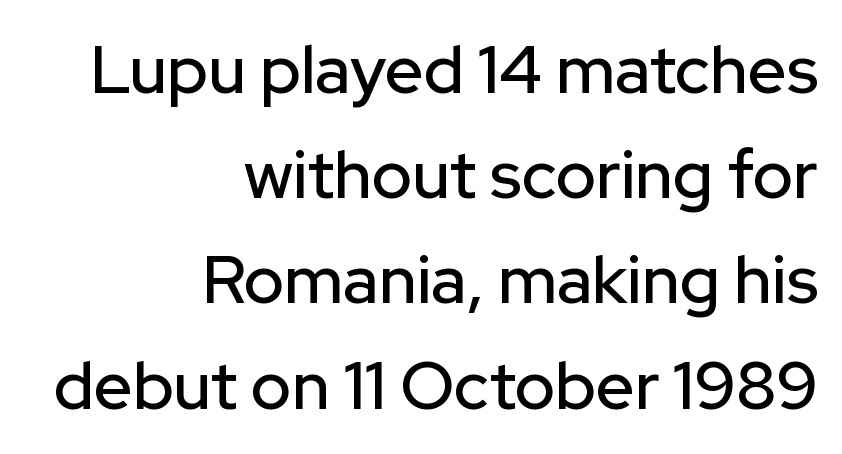
Q: Is the text italic (slanted)? A: No, it is upright.
Q: Is the typeface a serif or a sans-serif typeface? A: Sans-serif.
Q: Is the text underlined? A: No.
Q: How is the paragraph aligned? A: Right-aligned.
Q: Is the spacing between letters normal or unusually wide? A: Normal.
Q: Is the spacing between lines tight, normal or loose? A: Normal.
Q: Width (condensed, normal, or wide)? A: Normal.
Q: Stroke contrast? A: Low.
Q: x-height? A: Medium.
Q: Monospaced? A: No.
